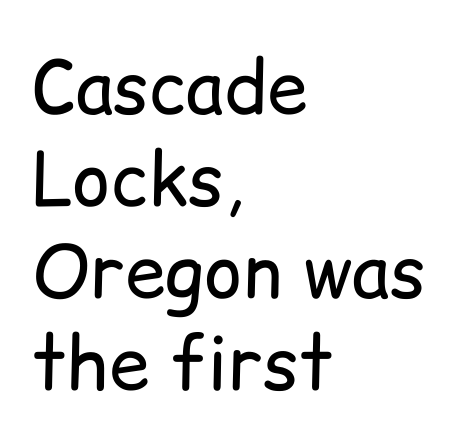
The letters sit at their default tracking, neither squeezed nor spread. All the whitespace from short lines collects on the right. Varying glyph widths throughout — classic text-font behaviour. Unlike a traditional serif, this face leaves its strokes unadorned. No heavy texture on the line: the type isn't bold. Whoever set this chose a conventional vertical rhythm.
